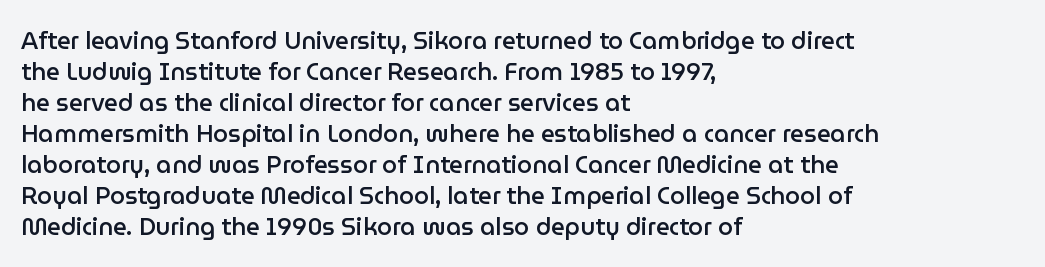
The image shows 24 px text type, upright; set left-aligned, normal line spacing (1.29x), normal letter spacing, not underlined.
